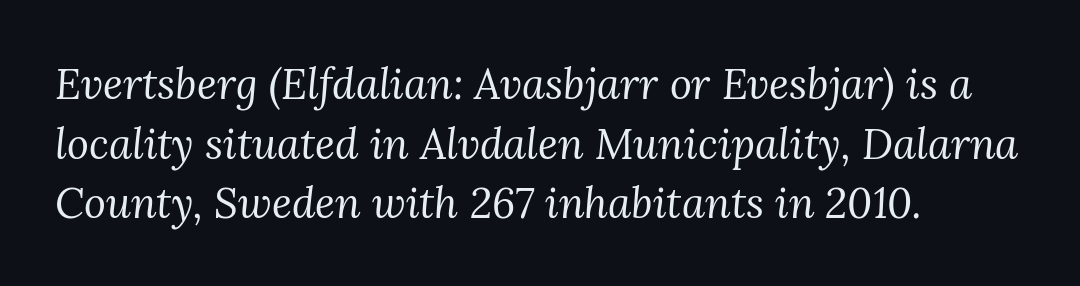
Q: Is the text bold? A: No.
Q: Is the text italic (slanted)? A: Yes, it leans right by about 3 degrees.
Q: Is the typeface a serif or a sans-serif typeface? A: Serif.
Q: Is the text underlined? A: No.
Q: How is the paragraph aligned? A: Left-aligned.
Q: Is the spacing between letters normal or unusually wide? A: Normal.
Q: Is the spacing between lines tight, normal or loose? A: Normal.
Q: Width (condensed, normal, or wide)? A: Normal.
Q: Stroke contrast? A: Medium.
Q: x-height? A: Medium.
Q: Monospaced? A: No.
